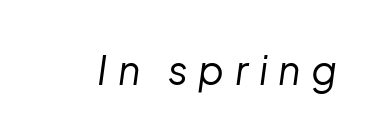
The image shows 39 px regular-weight type, italic (leaning right); set unusually wide letter spacing (+0.27 em), not underlined; low stroke contrast and a medium x-height.
